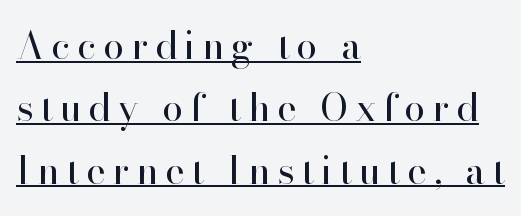
The image shows 38 px regular-weight serif type, upright; set left-aligned, normal line spacing (1.64x), underlined; high stroke contrast and a small x-height.
